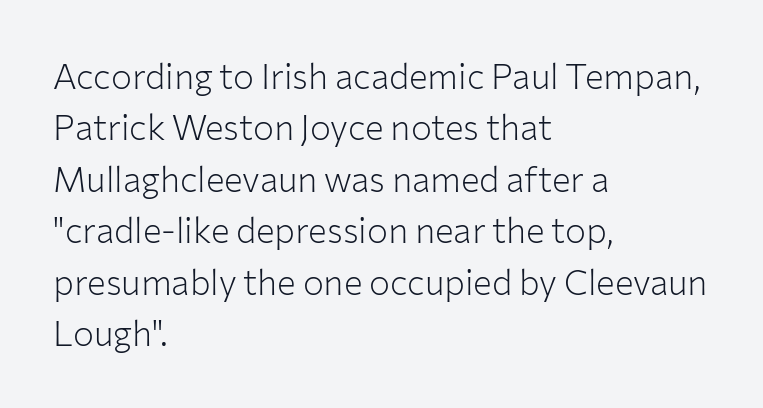
{"serif": "no", "italic": "no", "bold": "no", "weight": "light", "width": "normal", "stroke_contrast": "low", "x_height": "medium", "monospaced": "no", "underline": "no", "align": "left", "line_spacing": "normal", "line_spacing_ratio": 1.47, "letter_spacing": "normal", "letter_spacing_em": 0.0, "glyph_px": 35}
